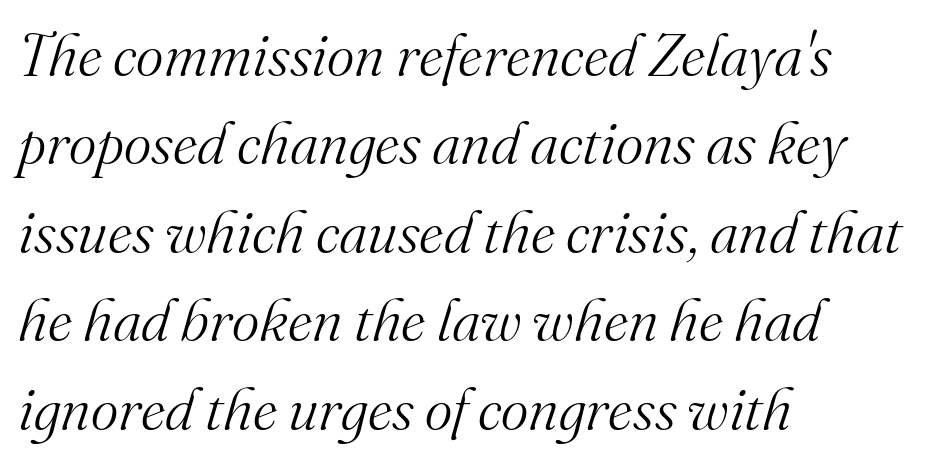
The image shows 59 px light serif type, italic (leaning right); set left-aligned, normal line spacing (1.5x), normal letter spacing, not underlined; medium stroke contrast and a small x-height.
